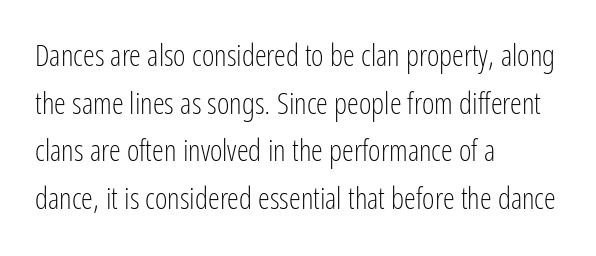
Style check: upright. The passage shown is typed in a proportional face where columns would drift. Regarding serifs, this sample does without them. The lines in this sample share a left origin and differ only in where they stop. This reads as an unemphasized weight, regular at the heaviest. Successive baselines arrive at the customary interval.
